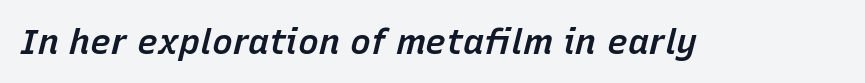
{"italic": "yes", "lean": "right", "slant_degrees": 15, "bold": "semi", "weight": "semibold", "width": "normal", "stroke_contrast": "low", "x_height": "medium", "monospaced": "no", "underline": "no", "letter_spacing": "normal", "letter_spacing_em": 0.0, "glyph_px": 35}
